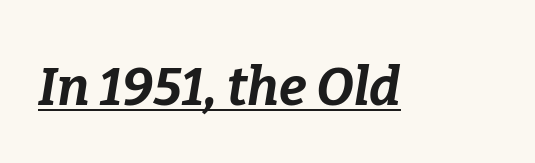
Q: Is the text bold? A: Yes.
Q: Is the text italic (slanted)? A: Yes, it leans right by about 9 degrees.
Q: Is the text underlined? A: Yes.
Q: Is the spacing between letters normal or unusually wide? A: Normal.
Q: Width (condensed, normal, or wide)? A: Normal.
Q: Stroke contrast? A: Low.
Q: x-height? A: Medium.
Q: Monospaced? A: No.
